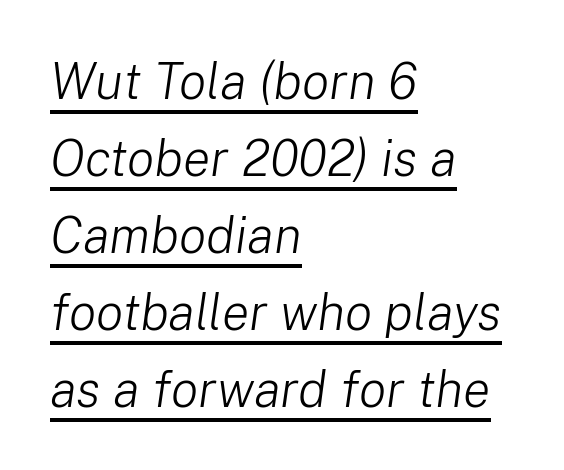
{"italic": "yes", "lean": "right", "slant_degrees": 8, "bold": "no", "weight": "light", "width": "normal", "stroke_contrast": "low", "x_height": "medium", "monospaced": "no", "underline": "yes", "align": "left", "line_spacing": "normal", "line_spacing_ratio": 1.51, "letter_spacing": "normal", "letter_spacing_em": 0.0, "glyph_px": 51}
